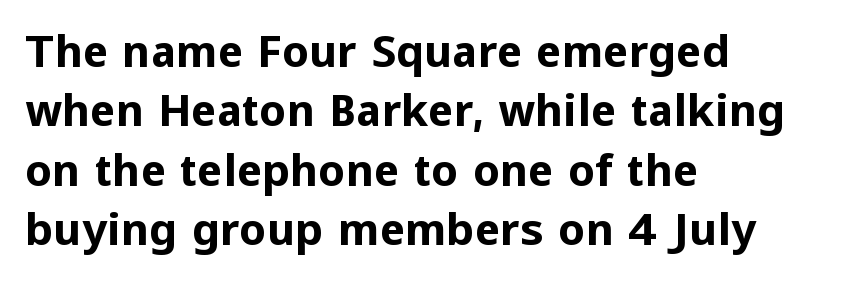
{"serif": "no", "italic": "no", "bold": "yes", "weight": "bold", "width": "normal", "stroke_contrast": "low", "x_height": "medium", "monospaced": "no", "underline": "no", "align": "left", "line_spacing": "normal", "line_spacing_ratio": 1.38, "letter_spacing": "normal", "letter_spacing_em": 0.0, "glyph_px": 43}
